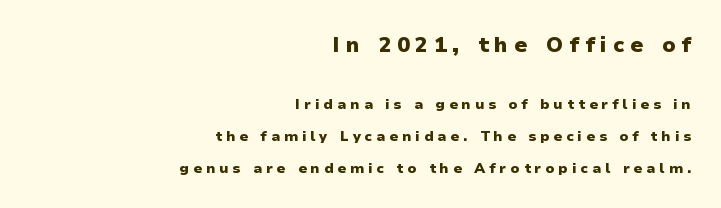
Q: Is the text bold? A: Yes.
Q: Is the text italic (slanted)? A: No, it is upright.
Q: Is the text underlined? A: No.
Q: How is the paragraph aligned? A: Right-aligned.
Q: Is the spacing between letters normal or unusually wide? A: Unusually wide.
Q: Is the spacing between lines tight, normal or loose? A: Loose.
Q: Which block of text is set in a larger size, the first (top) or the second (bottom)? A: The first (top) one.
